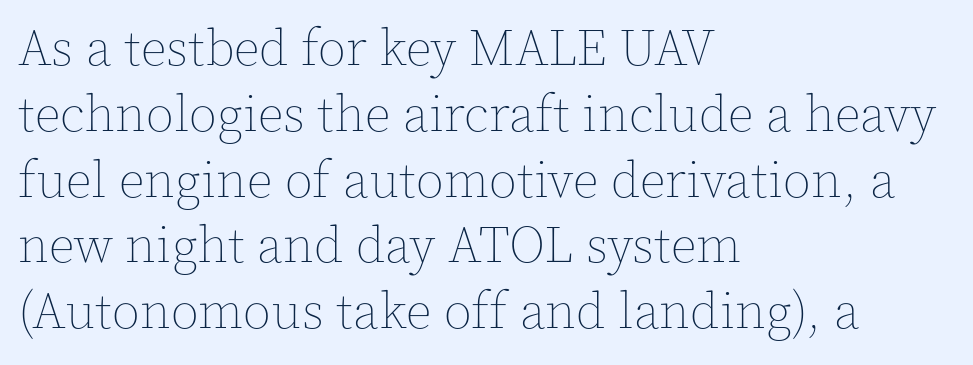
Q: Is the text bold? A: No.
Q: Is the text italic (slanted)? A: No, it is upright.
Q: Is the text underlined? A: No.
Q: How is the paragraph aligned? A: Left-aligned.
Q: Is the spacing between letters normal or unusually wide? A: Normal.
Q: Is the spacing between lines tight, normal or loose? A: Normal.
Q: Width (condensed, normal, or wide)? A: Normal.
Q: x-height? A: Medium.
Q: Monospaced? A: No.
